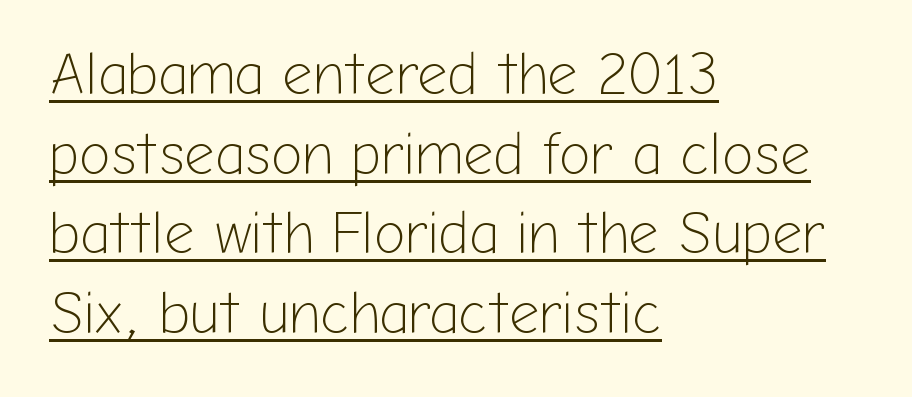
{"serif": "no", "italic": "no", "bold": "no", "weight": "light", "width": "normal", "stroke_contrast": "low", "x_height": "medium", "monospaced": "no", "underline": "yes", "align": "left", "line_spacing": "normal", "line_spacing_ratio": 1.35, "letter_spacing": "normal", "letter_spacing_em": 0.0, "glyph_px": 59}
